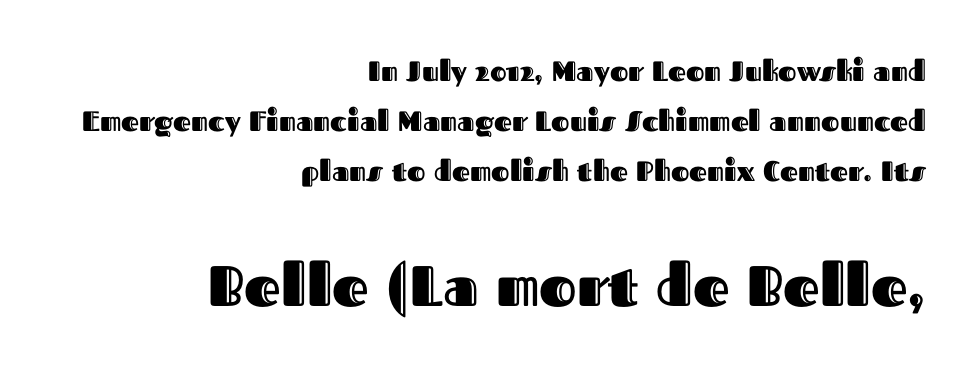
Look at the glyph heights: the lower group is clearly the bigger setting. Posture: upright roman. The rendering keeps characters at their native spacing. The string is rendered with underlining switched off.
